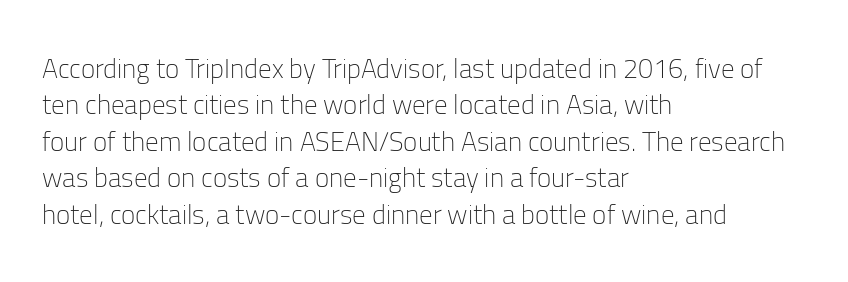
Upright lettering throughout. Reading down the column, the eye jumps a familiar distance to each next line. The typesetting does not lean heavy: it is not bold. Horizontal alignment here is leftward, the default for most running prose. The space directly below the letters is spotless. Glyph-to-glyph distance matches everyday printed text.
